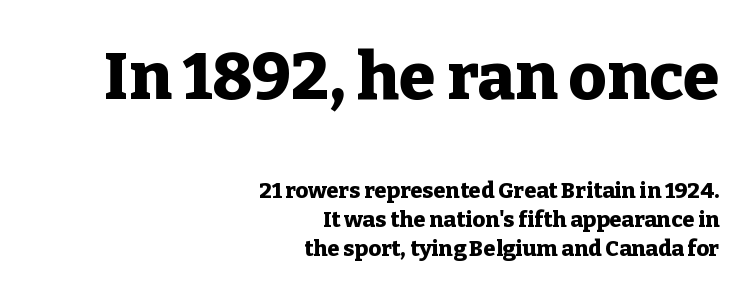
Q: Is the text bold? A: Yes.
Q: Is the text italic (slanted)? A: No, it is upright.
Q: Is the typeface a serif or a sans-serif typeface? A: Serif.
Q: Is the text underlined? A: No.
Q: How is the paragraph aligned? A: Right-aligned.
Q: Is the spacing between letters normal or unusually wide? A: Normal.
Q: Is the spacing between lines tight, normal or loose? A: Normal.
Q: Which block of text is set in a larger size, the first (top) or the second (bottom)? A: The first (top) one.
Q: Width (condensed, normal, or wide)? A: Normal.
Q: Stroke contrast? A: Low.
Q: x-height? A: Medium.
Q: Monospaced? A: No.
